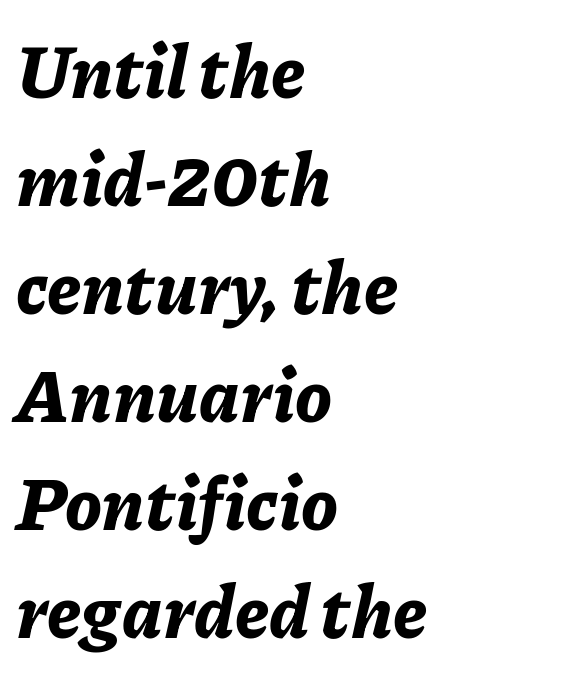
{"italic": "yes", "lean": "right", "slant_degrees": 11, "bold": "yes", "weight": "bold", "width": "normal", "stroke_contrast": "low", "x_height": "medium", "monospaced": "no", "underline": "no", "align": "left", "line_spacing": "normal", "line_spacing_ratio": 1.48, "letter_spacing": "normal", "letter_spacing_em": 0.0, "glyph_px": 73}
